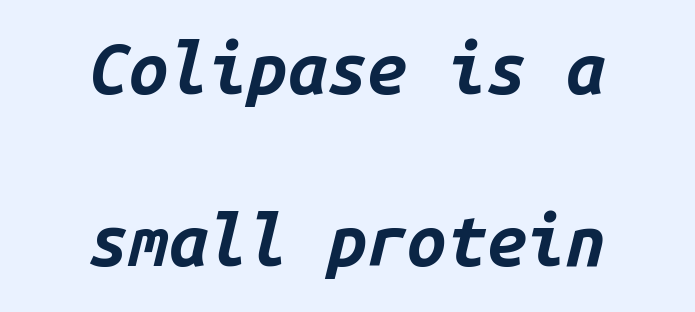
The image shows 71 px bold type, italic (leaning right), monospaced; set centered, loose line spacing (2.42x), normal letter spacing, not underlined; low stroke contrast and a medium x-height.
